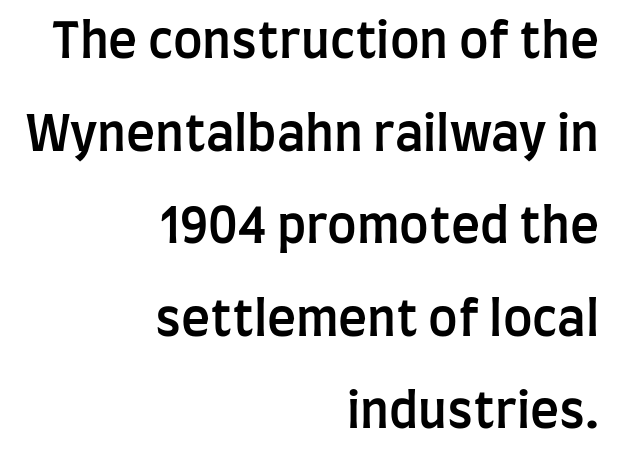
{"serif": "no", "italic": "no", "bold": "semi", "weight": "semibold", "width": "condensed", "stroke_contrast": "low", "x_height": "large", "monospaced": "no", "underline": "no", "align": "right", "line_spacing_ratio": 1.89, "letter_spacing": "normal", "letter_spacing_em": 0.0, "glyph_px": 49}
